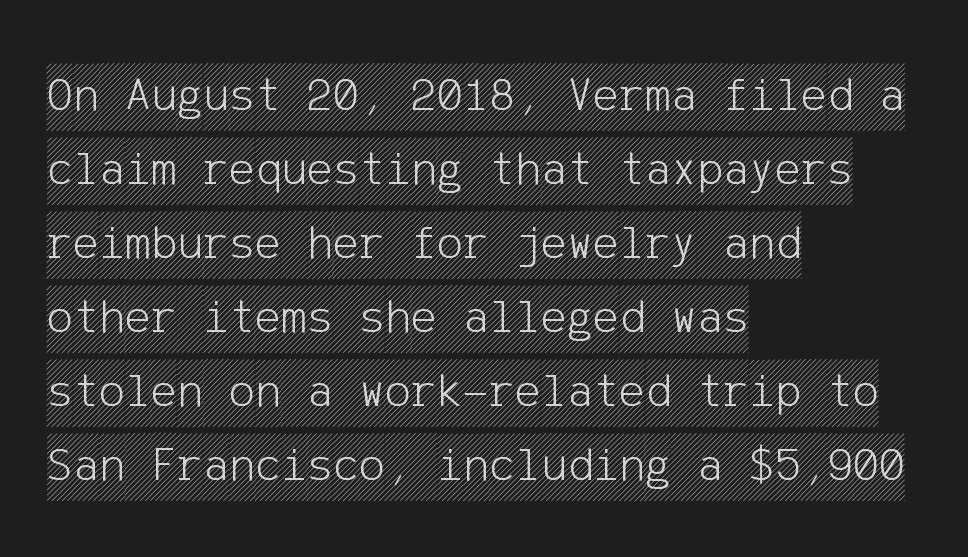
{"italic": "no", "width": "condensed", "x_height": "large", "underline": "no", "align": "left", "line_spacing": "normal", "line_spacing_ratio": 1.51, "letter_spacing": "normal", "letter_spacing_em": 0.0, "glyph_px": 49}
